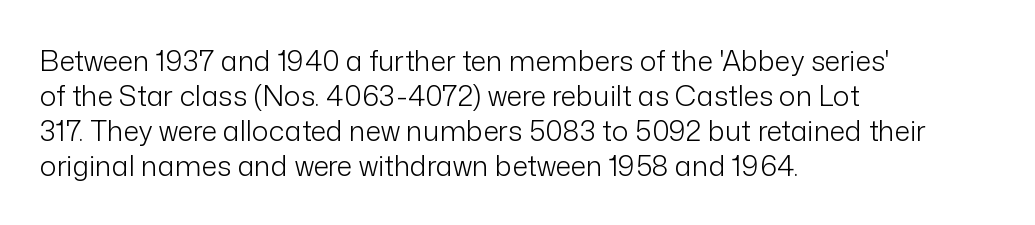
The vertical gap from one line to the next is medium. Each line starts at the same left margin while the right side varies. Anything drawn beneath the words? Only blank space. Look at the bottom of the vertical strokes: they stop flat, with no serifs. The letters stand upright; this is a roman face. Bold? No — there's no thickening of the strokes.
